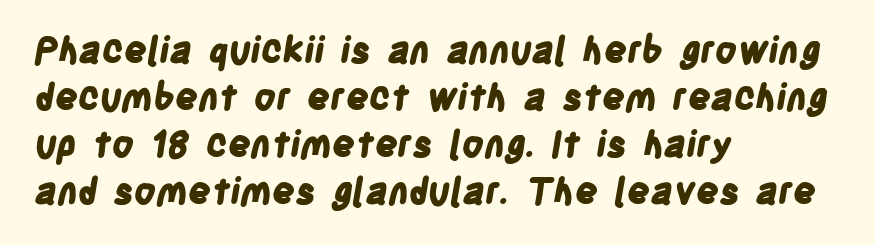
These lines are rendered in a variable-pitch font. Underlining? Definitely not there. Where is the straight margin? On the left. Baseline-to-baseline distance is the conventional proportion of letter height.
